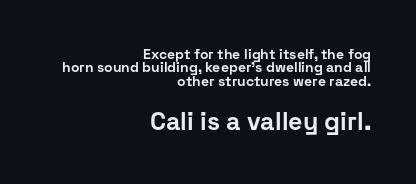
The image shows 25 px bold type, upright; set right-aligned, tight line spacing (0.96x), normal letter spacing, not underlined; the second (bottom) block is 1.79x larger.
